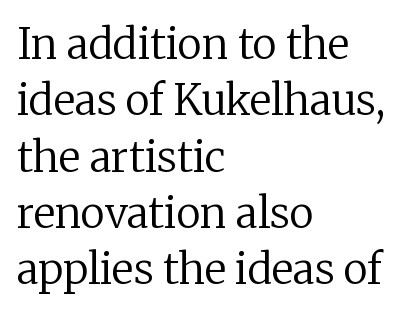
Quick note: not italic, upright. Between one letter and the next there's only the usual sliver of space. A classic flush-left, rag-right setting is used for this passage. No word sits above an underline. The rows are spaced the way most documents space them. Is the stroke heavy? The answer is a plain regular-or-lighter.
